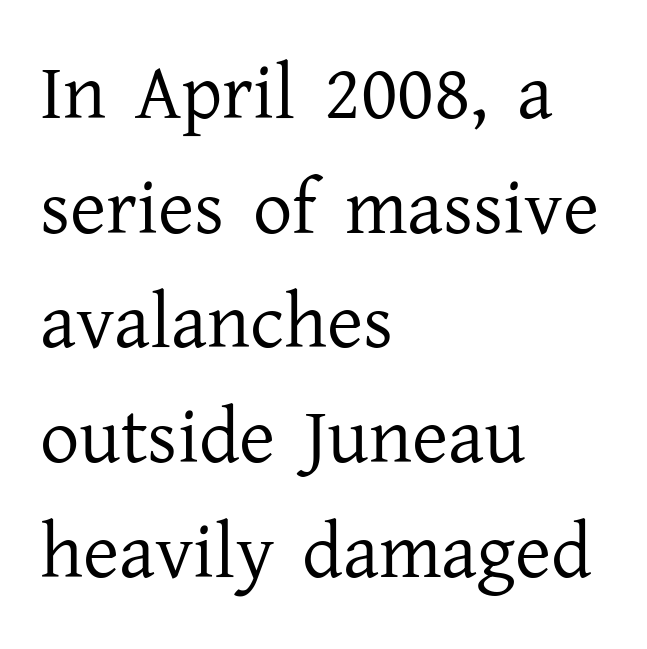
Q: Is the text bold? A: No.
Q: Is the text italic (slanted)? A: No, it is upright.
Q: Is the typeface a serif or a sans-serif typeface? A: Serif.
Q: Is the text underlined? A: No.
Q: How is the paragraph aligned? A: Left-aligned.
Q: Is the spacing between letters normal or unusually wide? A: Normal.
Q: Is the spacing between lines tight, normal or loose? A: Normal.
Q: Width (condensed, normal, or wide)? A: Normal.
Q: Stroke contrast? A: Low.
Q: x-height? A: Medium.
Q: Monospaced? A: No.
